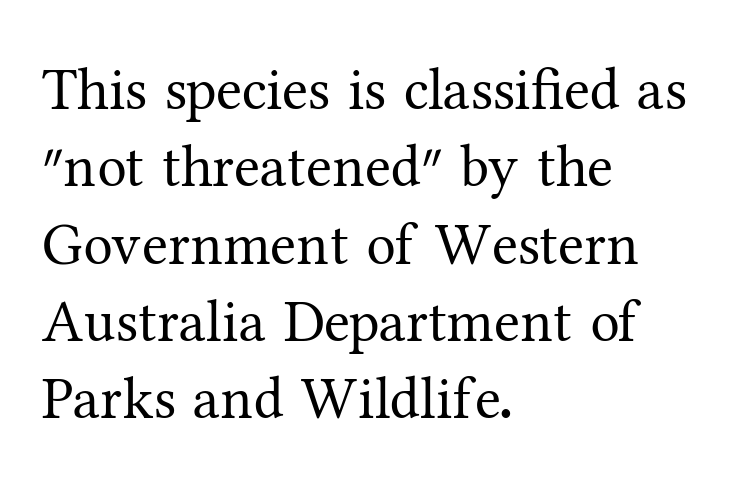
Normally led — the rows are evenly, conventionally spaced. Plain, unruled lines of type. Do the characters align in a grid? No, the font is proportional. The letterforms sit at book weight or below. These lines keep a tight, regular rhythm from letter to letter. A student would call this left alignment; a typographer would say flush left, rag right.
